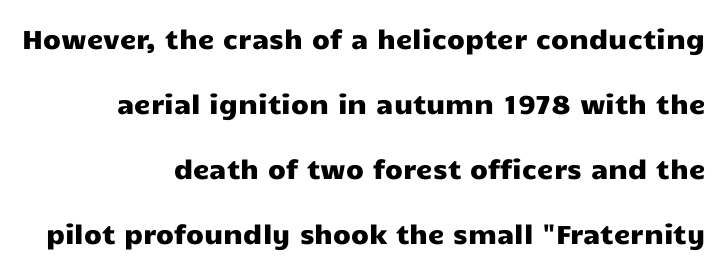
Q: Is the text italic (slanted)? A: No, it is upright.
Q: Is the text underlined? A: No.
Q: How is the paragraph aligned? A: Right-aligned.
Q: Is the spacing between letters normal or unusually wide? A: Normal.
Q: Is the spacing between lines tight, normal or loose? A: Loose.
